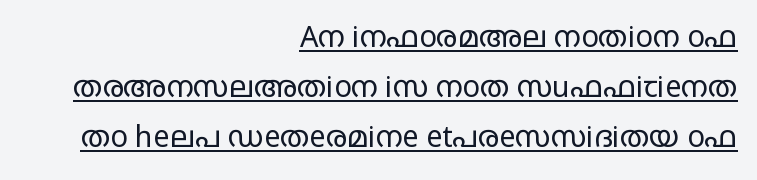
{"serif": "no", "italic": "no", "bold": "no", "weight": "regular", "width": "wide", "stroke_contrast": "low", "x_height": "large", "monospaced": "no", "underline": "yes", "align": "right", "line_spacing_ratio": 1.73, "letter_spacing": "normal", "letter_spacing_em": 0.0, "glyph_px": 29}
